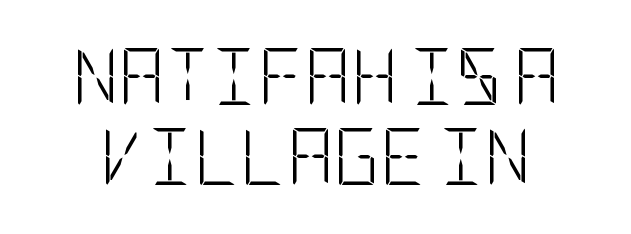
Q: Is the text bold? A: No.
Q: Is the text italic (slanted)? A: No, it is upright.
Q: Is the typeface a serif or a sans-serif typeface? A: Sans-serif.
Q: Is the text underlined? A: No.
Q: Is the spacing between letters normal or unusually wide? A: Normal.
Q: Is the spacing between lines tight, normal or loose? A: Normal.
Q: Width (condensed, normal, or wide)? A: Condensed.
Q: Stroke contrast? A: Low.
Q: x-height? A: Large.
